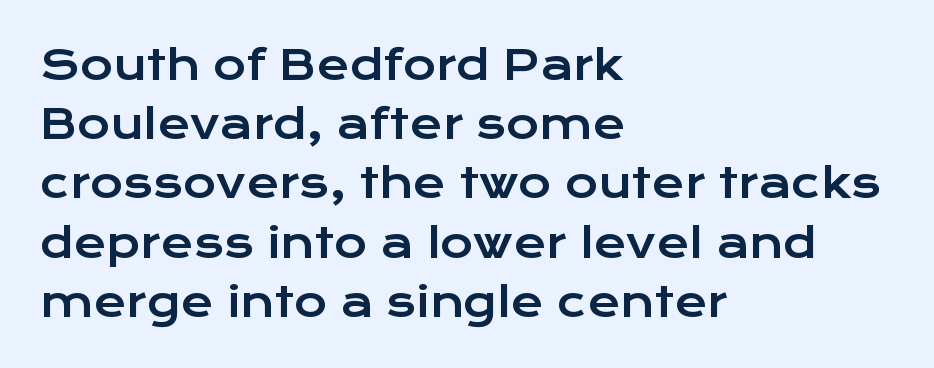
The rendering uses a moderate line-height, typical for paragraphs. Designer's note — italics off, roman on. Characters follow at the spacing the type designer built in. These lines are set flush left with a ragged right edge. This rendering features lettering with no underline. The type family on display is of the sans-serif kind.
